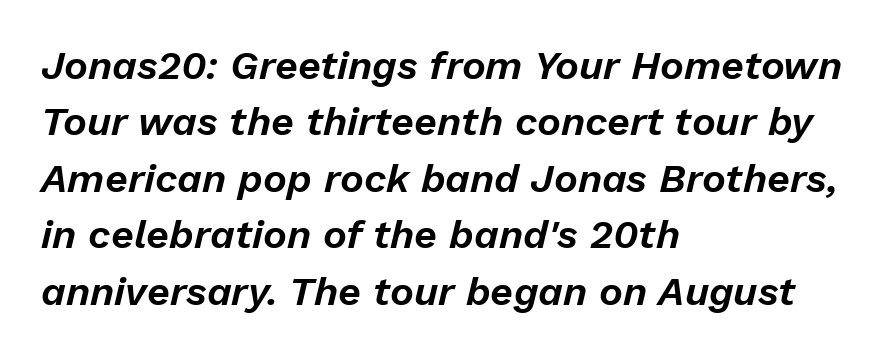
Q: Is the text italic (slanted)? A: Yes, it leans right by about 13 degrees.
Q: Is the text underlined? A: No.
Q: How is the paragraph aligned? A: Left-aligned.
Q: Is the spacing between letters normal or unusually wide? A: Normal.
Q: Is the spacing between lines tight, normal or loose? A: Normal.
Q: Width (condensed, normal, or wide)? A: Normal.
Q: Stroke contrast? A: Low.
Q: x-height? A: Medium.
Q: Monospaced? A: No.
